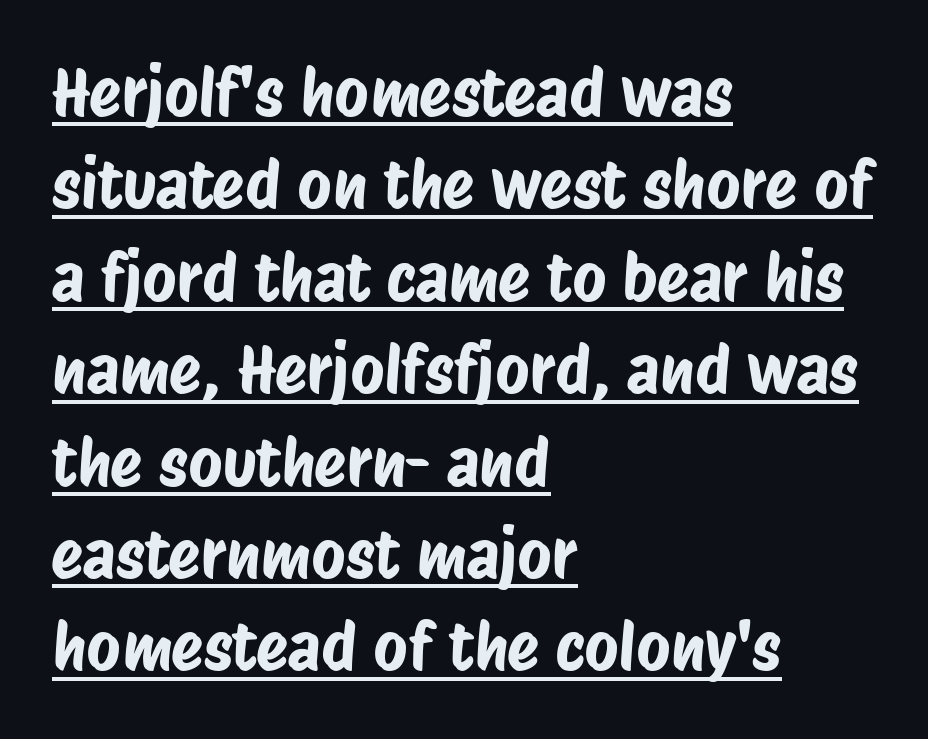
{"serif": "no", "width": "condensed", "stroke_contrast": "low", "x_height": "large", "monospaced": "no", "underline": "yes", "align": "left", "line_spacing": "normal", "line_spacing_ratio": 1.4, "letter_spacing": "normal", "letter_spacing_em": 0.0, "glyph_px": 66}
